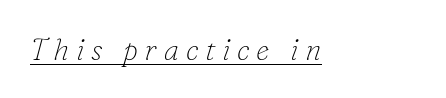
{"serif": "yes", "italic": "yes", "lean": "right", "slant_degrees": 16, "bold": "no", "weight": "thin", "width": "normal", "stroke_contrast": "low", "x_height": "small", "monospaced": "no", "underline": "yes", "letter_spacing": "wide", "letter_spacing_em": 0.23, "glyph_px": 30}
